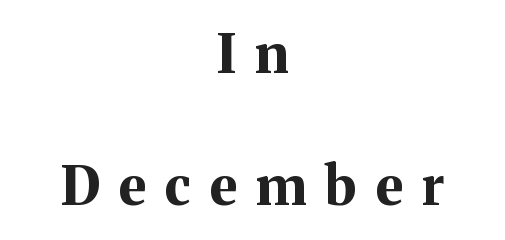
{"serif": "yes", "italic": "no", "bold": "yes", "weight": "bold", "width": "normal", "stroke_contrast": "medium", "x_height": "medium", "monospaced": "no", "underline": "no", "align": "center", "line_spacing": "loose", "line_spacing_ratio": 2.45, "letter_spacing": "wide", "letter_spacing_em": 0.35, "glyph_px": 54}
